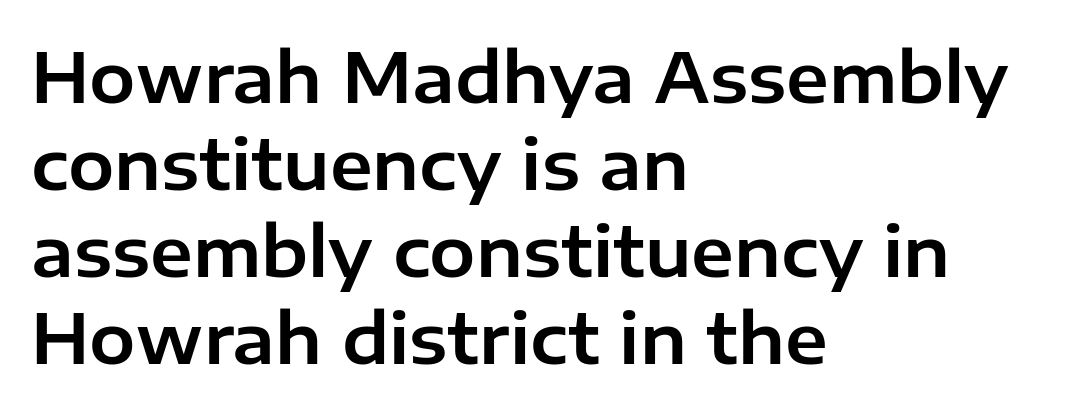
{"serif": "no", "italic": "no", "width": "normal", "stroke_contrast": "low", "x_height": "medium", "monospaced": "no", "underline": "no", "align": "left", "line_spacing": "normal", "line_spacing_ratio": 1.26, "letter_spacing": "normal", "letter_spacing_em": 0.0, "glyph_px": 69}
